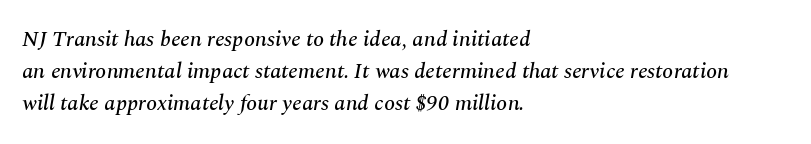
Q: Is the text italic (slanted)? A: Yes, it leans right by about 10 degrees.
Q: Is the text underlined? A: No.
Q: How is the paragraph aligned? A: Left-aligned.
Q: Is the spacing between letters normal or unusually wide? A: Normal.
Q: Is the spacing between lines tight, normal or loose? A: Normal.
